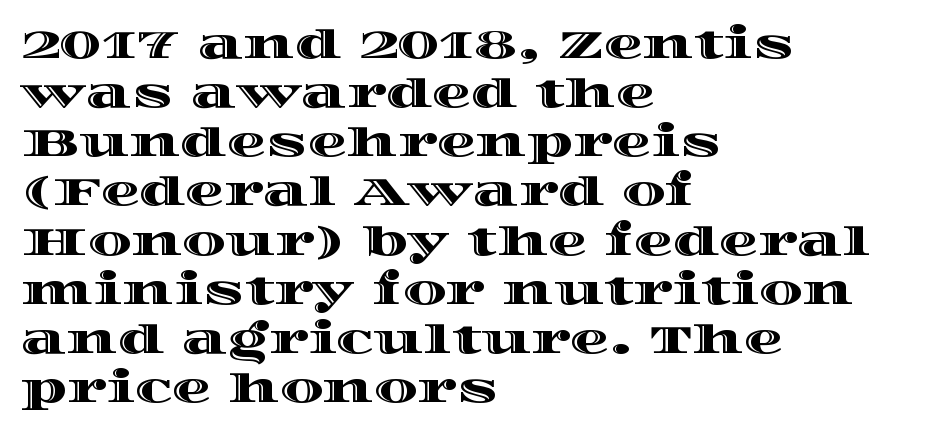
The image shows 39 px wide type, upright; set left-aligned, normal line spacing (1.26x), normal letter spacing, not underlined; a large x-height.
